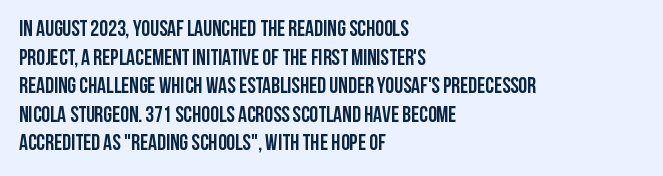
Teacher's note: observe the even left margin — that is flush-left alignment. You can tell it's not italic because the verticals are truly vertical. Words float on clear page, feet unadorned. The letterforms sit shoulder to shoulder at normal distance.
